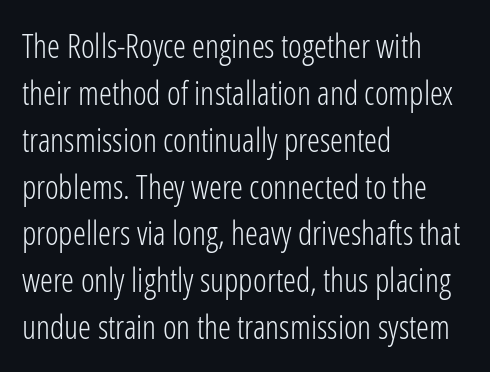
The image shows 33 px light, condensed sans-serif type, upright; set left-aligned, normal line spacing (1.42x), normal letter spacing, not underlined; low stroke contrast and a medium x-height.
